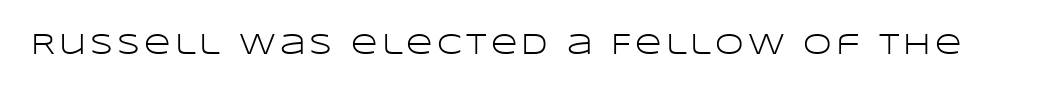
Q: Is the text bold? A: No.
Q: Is the text italic (slanted)? A: No, it is upright.
Q: Is the typeface a serif or a sans-serif typeface? A: Sans-serif.
Q: Is the text underlined? A: No.
Q: Width (condensed, normal, or wide)? A: Wide.
Q: Stroke contrast? A: Low.
Q: x-height? A: Large.
Q: Monospaced? A: No.
